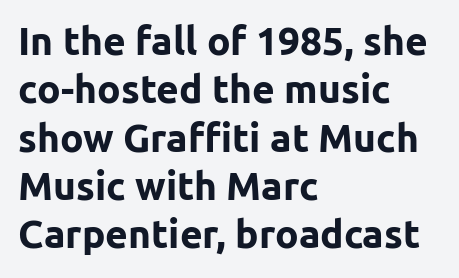
Q: Is the text bold? A: Yes.
Q: Is the text italic (slanted)? A: No, it is upright.
Q: Is the typeface a serif or a sans-serif typeface? A: Sans-serif.
Q: Is the text underlined? A: No.
Q: How is the paragraph aligned? A: Left-aligned.
Q: Is the spacing between letters normal or unusually wide? A: Normal.
Q: Width (condensed, normal, or wide)? A: Normal.
Q: Stroke contrast? A: Low.
Q: x-height? A: Medium.
Q: Monospaced? A: No.
